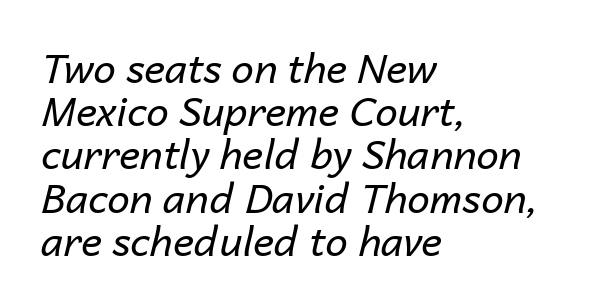
The image shows 40 px regular-weight type, italic (leaning right); set left-aligned, tight line spacing (1.08x), normal letter spacing, not underlined; low stroke contrast and a medium x-height.
